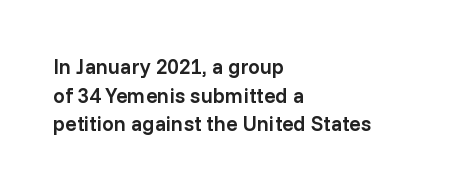
{"italic": "no", "bold": "semi", "underline": "no", "align": "left", "line_spacing": "normal", "line_spacing_ratio": 1.36, "letter_spacing": "normal", "letter_spacing_em": 0.0, "glyph_px": 21}
